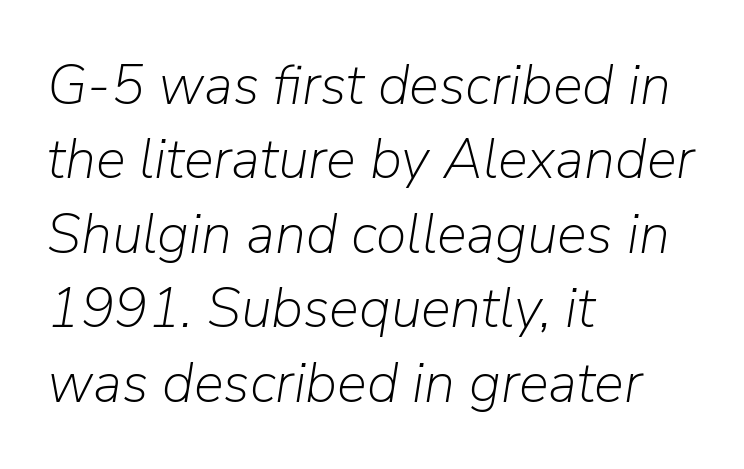
Descenders are the only things crossing below the line. Compared with typical paragraphs, the rows here are spaced about the same. Line starts are locked; line ends wander. There's an unmistakable incline to the writing here.
